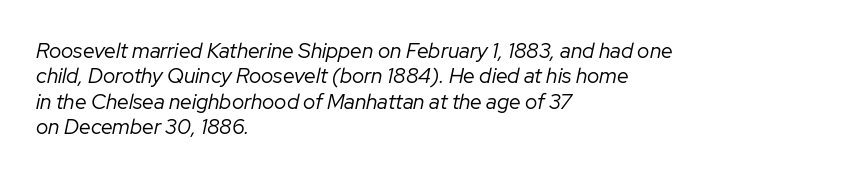
{"italic": "yes", "lean": "right", "slant_degrees": 12, "bold": "no", "underline": "no", "align": "left", "line_spacing_ratio": 1.21, "letter_spacing": "normal", "letter_spacing_em": 0.0, "glyph_px": 21}
